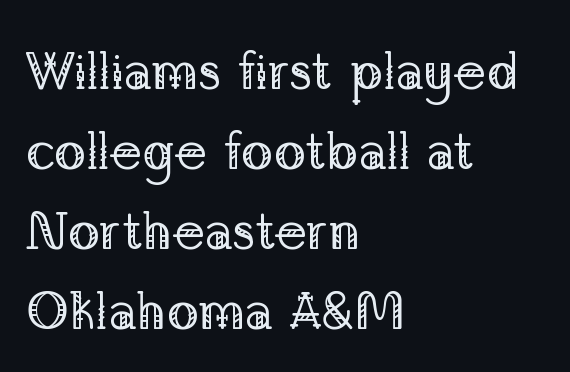
How are the letters spaced? Ordinarily, with no added tracking. Here the designer chose a conventional face with non-uniform glyph widths. No extra ink here — the face is not bold. The characters display serif detailing at their extremities. Each row of text sits above clean, open space.
